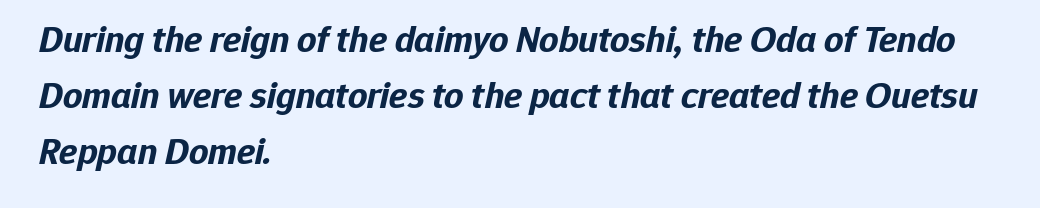
{"italic": "yes", "lean": "right", "slant_degrees": 12, "bold": "yes", "weight": "bold", "width": "normal", "stroke_contrast": "low", "x_height": "medium", "monospaced": "no", "underline": "no", "align": "left", "line_spacing": "normal", "line_spacing_ratio": 1.48, "letter_spacing": "normal", "letter_spacing_em": 0.0, "glyph_px": 38}
